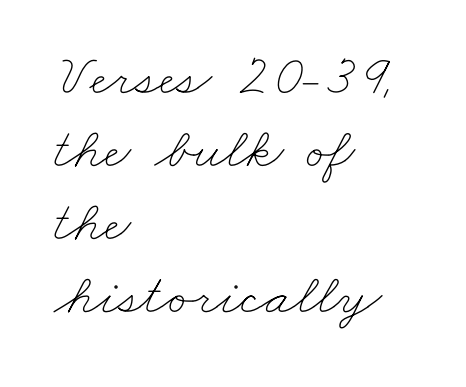
Q: Is the text bold? A: No.
Q: Is the text underlined? A: No.
Q: How is the paragraph aligned? A: Left-aligned.
Q: Is the spacing between letters normal or unusually wide? A: Normal.
Q: Is the spacing between lines tight, normal or loose? A: Normal.
Q: Width (condensed, normal, or wide)? A: Wide.
Q: Stroke contrast? A: Low.
Q: x-height? A: Small.
Q: Monospaced? A: No.
